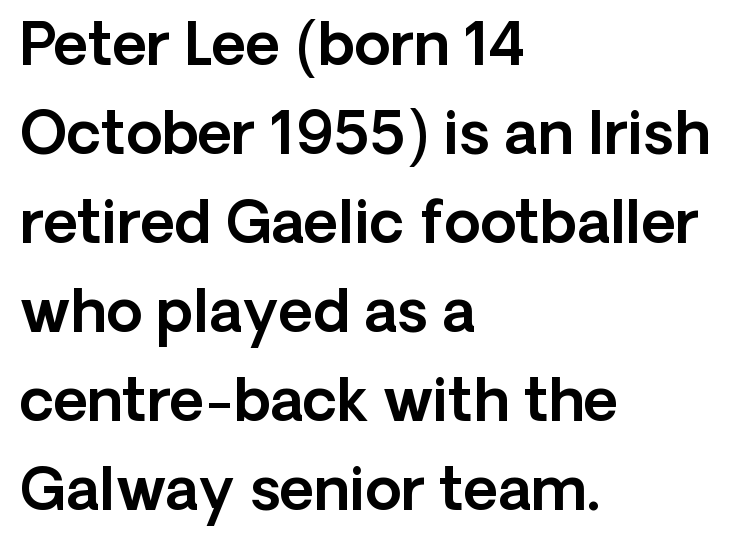
{"serif": "no", "italic": "no", "width": "normal", "x_height": "medium", "monospaced": "no", "underline": "no", "align": "left", "line_spacing": "normal", "line_spacing_ratio": 1.51, "letter_spacing": "normal", "letter_spacing_em": 0.0, "glyph_px": 59}
